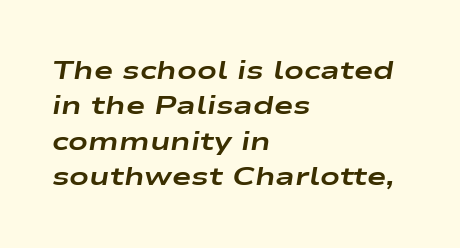
The image shows 26 px bold type, italic (leaning right); set left-aligned, normal line spacing (1.36x), normal letter spacing, not underlined.
